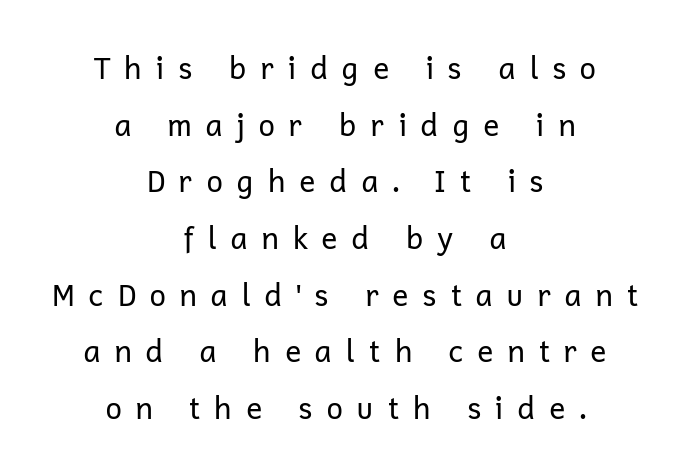
Q: Is the text bold? A: No.
Q: Is the text italic (slanted)? A: No, it is upright.
Q: Is the typeface a serif or a sans-serif typeface? A: Sans-serif.
Q: Is the text underlined? A: No.
Q: How is the paragraph aligned? A: Centered.
Q: Is the spacing between letters normal or unusually wide? A: Unusually wide.
Q: Width (condensed, normal, or wide)? A: Normal.
Q: Stroke contrast? A: Low.
Q: x-height? A: Medium.
Q: Monospaced? A: No.
